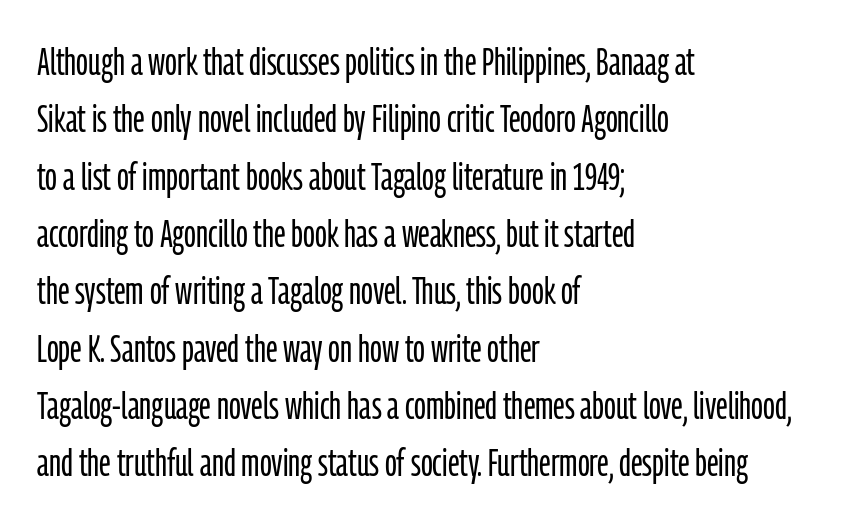
These lines keep a tight, regular rhythm from letter to letter. Is the type heavy? It reads as light-to-regular instead. The face used here is proportionally spaced, like ordinary book or web type. A sans-serif font was chosen for this passage.
